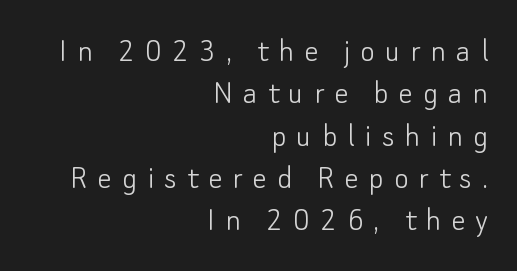
{"serif": "no", "italic": "no", "bold": "no", "weight": "light", "width": "normal", "stroke_contrast": "low", "x_height": "small", "monospaced": "no", "underline": "no", "align": "right", "line_spacing_ratio": 1.21, "letter_spacing": "wide", "letter_spacing_em": 0.29, "glyph_px": 35}
